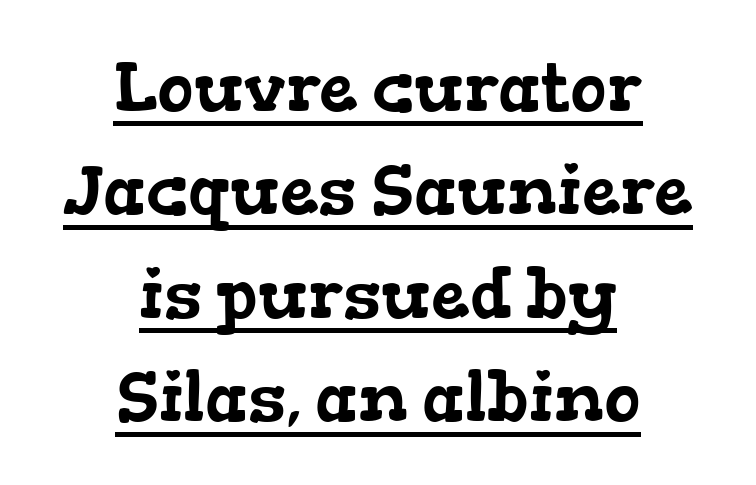
The image shows 69 px wide serif type; set centered, normal line spacing (1.5x), normal letter spacing, underlined; low stroke contrast and a medium x-height.
